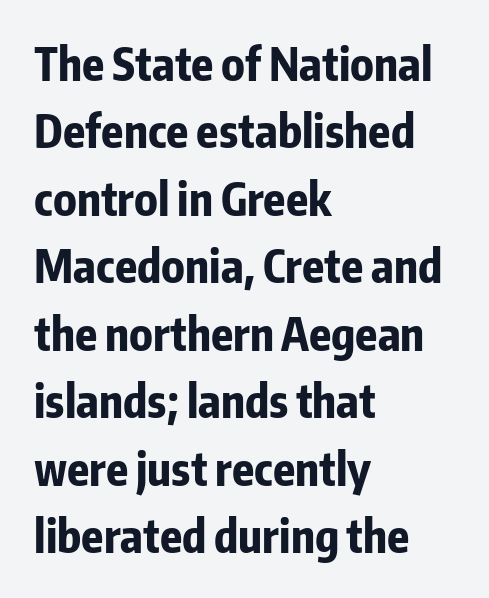
{"serif": "no", "italic": "no", "bold": "yes", "weight": "bold", "width": "condensed", "stroke_contrast": "low", "x_height": "medium", "monospaced": "no", "underline": "no", "align": "left", "line_spacing": "normal", "line_spacing_ratio": 1.5, "letter_spacing": "normal", "letter_spacing_em": 0.0, "glyph_px": 45}
